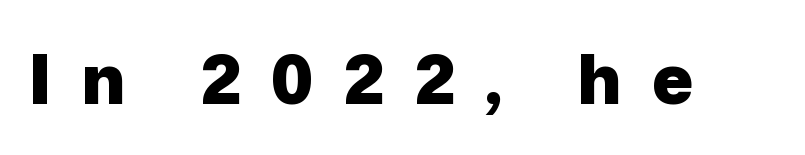
This is roman type, the default non-slanted kind. Spacing verdict: proportional, widths tailored to each character. The foot of each line stays bare and open. The rendering shows plain stroke endings on the letterforms — a sans-serif design. Someone cranked the tracking dial way up on this one. Typesetter's note: full bold, strokes at maximum text heaviness.
